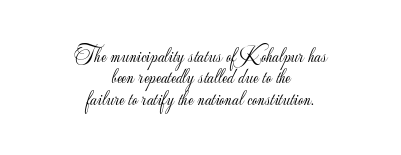
This sample uses plain, unmodified letter spacing. Does the copy run flush right? No — it is centered line by line. Each stroke keeps to a modest, everyday thickness or less. Descender tails drop into unmarked territory. Whoever set this chose condensed vertical rhythm over breathing room.
